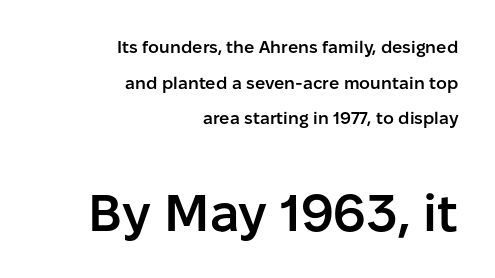
Caption: semibold face, moderately heavy strokes. One glance says open: line gaps are wider than usual. Right-aligned paragraph, ragged on the left. The rendering uses natural spacing where letterforms have individual widths. Between one letter and the next there's only the usual sliver of space. Nope, no serifs anywhere on these letters.
